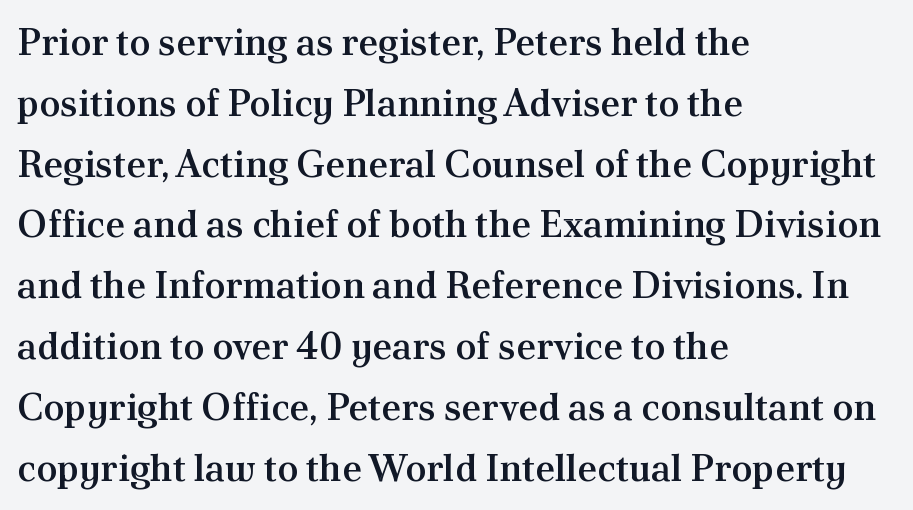
The sample has been set in demibold, a notch under bold. The typography opts for an upright posture over an oblique one. The face used here is rendered with its standard letterfit. Is this a fixed-width face? No — the glyphs have proportional, varying widths.
